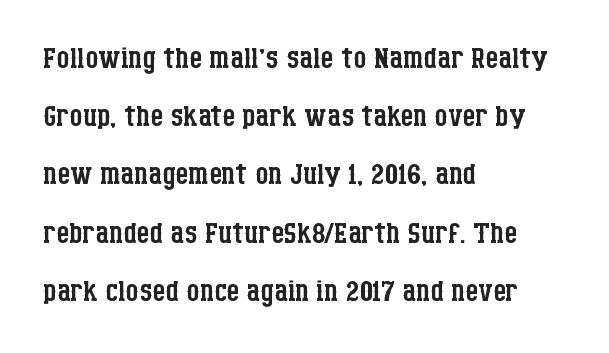
Q: Is the text bold? A: No.
Q: Is the text italic (slanted)? A: No, it is upright.
Q: Is the typeface a serif or a sans-serif typeface? A: Serif.
Q: Is the text underlined? A: No.
Q: How is the paragraph aligned? A: Left-aligned.
Q: Is the spacing between letters normal or unusually wide? A: Normal.
Q: Is the spacing between lines tight, normal or loose? A: Normal.
Q: Width (condensed, normal, or wide)? A: Condensed.
Q: Stroke contrast? A: Low.
Q: x-height? A: Large.
Q: Monospaced? A: No.
